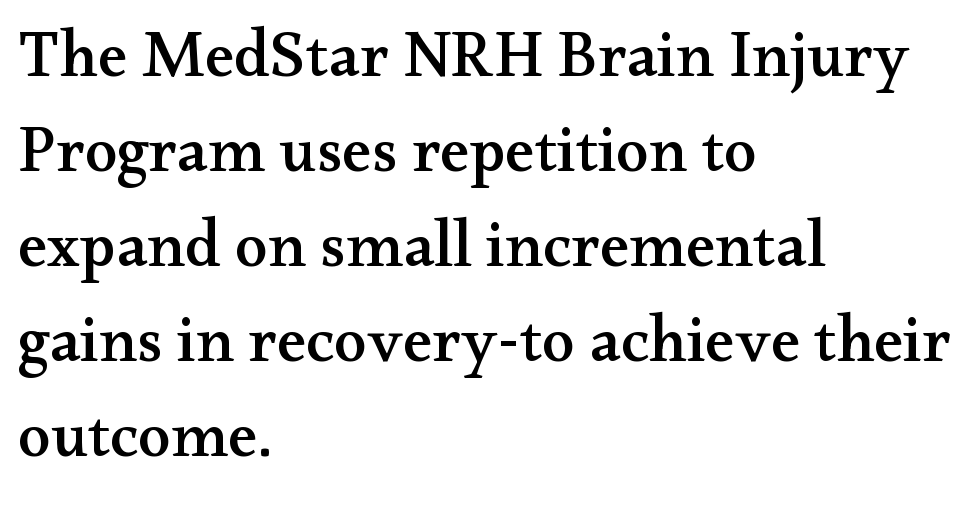
Q: Is the text italic (slanted)? A: No, it is upright.
Q: Is the typeface a serif or a sans-serif typeface? A: Serif.
Q: Is the text underlined? A: No.
Q: How is the paragraph aligned? A: Left-aligned.
Q: Is the spacing between letters normal or unusually wide? A: Normal.
Q: Is the spacing between lines tight, normal or loose? A: Normal.
Q: Width (condensed, normal, or wide)? A: Wide.
Q: Stroke contrast? A: Medium.
Q: x-height? A: Small.
Q: Monospaced? A: No.
